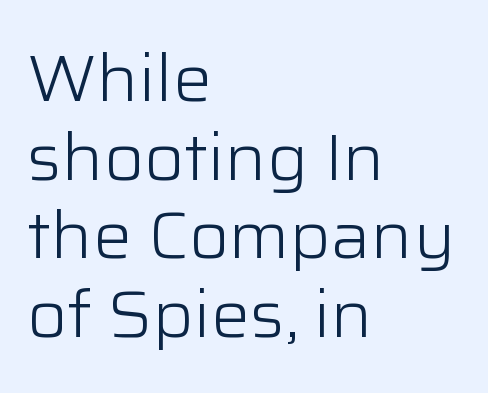
Q: Is the text bold? A: No.
Q: Is the text italic (slanted)? A: No, it is upright.
Q: Is the typeface a serif or a sans-serif typeface? A: Sans-serif.
Q: Is the text underlined? A: No.
Q: How is the paragraph aligned? A: Left-aligned.
Q: Is the spacing between letters normal or unusually wide? A: Normal.
Q: Width (condensed, normal, or wide)? A: Normal.
Q: Stroke contrast? A: Low.
Q: x-height? A: Medium.
Q: Monospaced? A: No.
